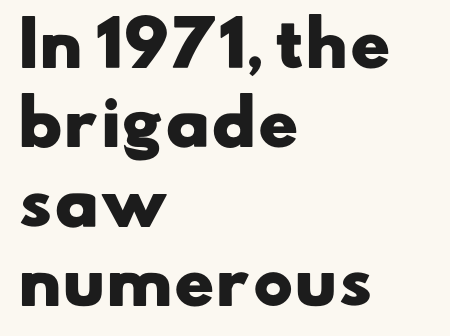
The image shows 61 px heavy, wide sans-serif type; set left-aligned, normal line spacing (1.3x), normal letter spacing, not underlined; low stroke contrast and a small x-height.
